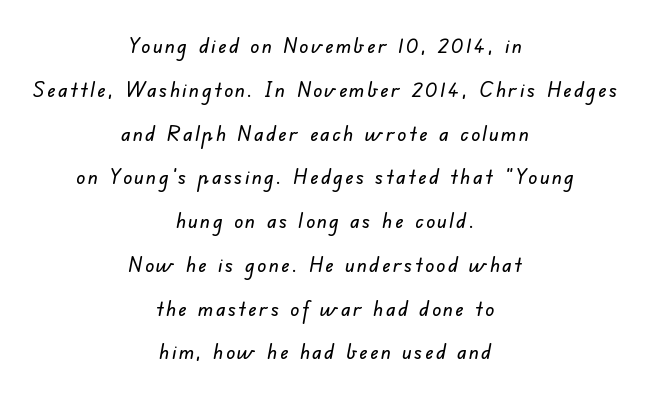
Honestly, the rows look like they've been pulled way apart. Type without underlining. Centered paragraph, ragged on both sides.
